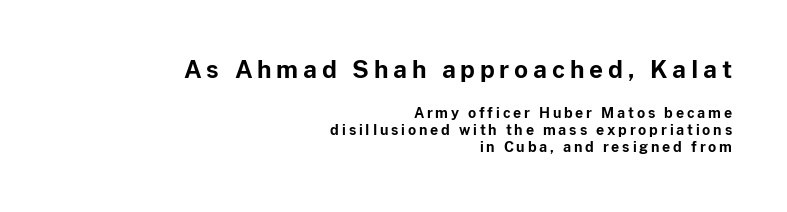
{"italic": "no", "bold": "yes", "underline": "no", "align": "right", "line_spacing_ratio": 1.23, "letter_spacing": "wide", "letter_spacing_em": 0.2, "larger_block": "first", "size_ratio": 1.71, "glyph_px": 24}
